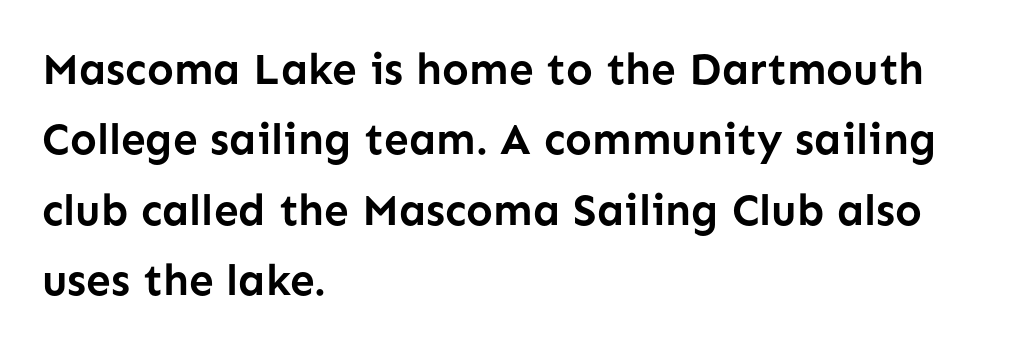
The line texture is even and compact thanks to regular tracking. The typesetting leans heavy: a genuine bold. The paragraph has a hard left edge and a soft right edge. Rule under the text: the space is simply empty.
